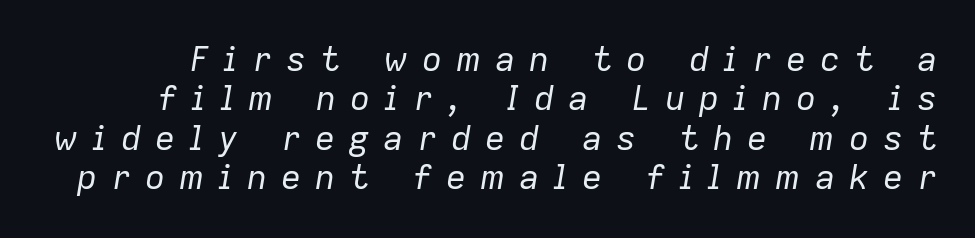
{"italic": "yes", "lean": "right", "slant_degrees": 9, "bold": "no", "weight": "regular", "width": "normal", "stroke_contrast": "low", "x_height": "medium", "monospaced": "no", "underline": "no", "line_spacing_ratio": 1.16, "letter_spacing": "wide", "letter_spacing_em": 0.4, "glyph_px": 34}
